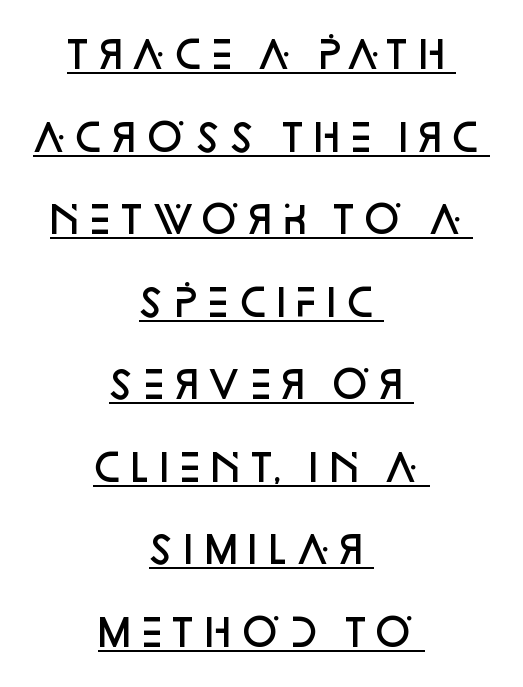
{"serif": "no", "italic": "no", "bold": "semi", "weight": "semibold", "width": "normal", "stroke_contrast": "low", "x_height": "large", "monospaced": "no", "underline": "yes", "align": "center", "line_spacing": "loose", "line_spacing_ratio": 2.23, "letter_spacing": "normal", "letter_spacing_em": 0.0, "glyph_px": 37}
